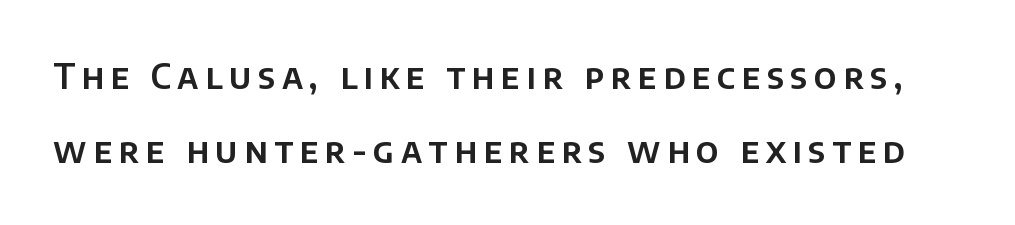
{"serif": "no", "italic": "no", "width": "normal", "stroke_contrast": "low", "x_height": "large", "monospaced": "no", "underline": "no", "line_spacing": "loose", "line_spacing_ratio": 2.18, "glyph_px": 34}
